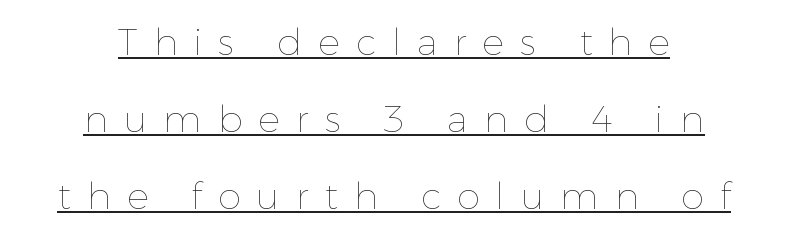
{"italic": "no", "bold": "no", "weight": "thin", "width": "normal", "x_height": "medium", "monospaced": "no", "underline": "yes", "align": "center", "line_spacing": "loose", "line_spacing_ratio": 2.08, "letter_spacing": "wide", "letter_spacing_em": 0.43, "glyph_px": 37}
